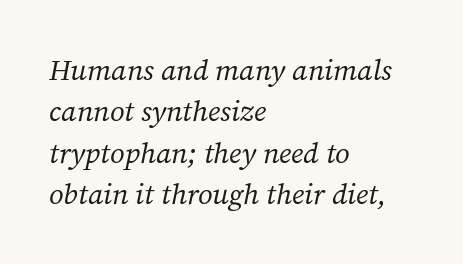
Type without underlining. Each new line begins a customary step beneath the previous one. A light-to-regular cut is what we see here. The whole block is typeset with a tilt. If you drew a ruler down the left edge, every line would touch it. The passage shown has conventional tracking throughout.
